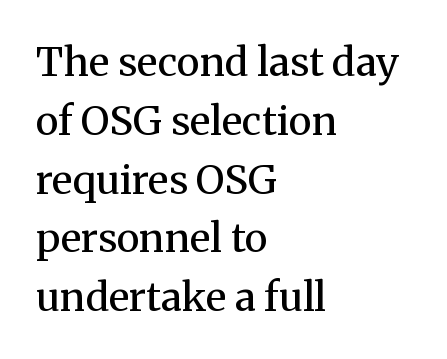
{"serif": "yes", "italic": "no", "bold": "no", "weight": "regular", "width": "normal", "stroke_contrast": "medium", "x_height": "medium", "monospaced": "no", "underline": "no", "align": "left", "line_spacing": "normal", "line_spacing_ratio": 1.47, "letter_spacing": "normal", "letter_spacing_em": 0.0, "glyph_px": 40}
